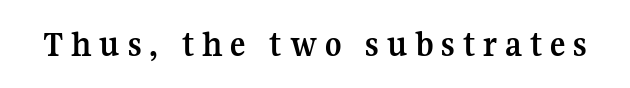
{"serif": "yes", "italic": "no", "bold": "yes", "weight": "semibold", "width": "normal", "stroke_contrast": "medium", "x_height": "medium", "monospaced": "no", "underline": "no", "letter_spacing": "wide", "letter_spacing_em": 0.22, "glyph_px": 36}
